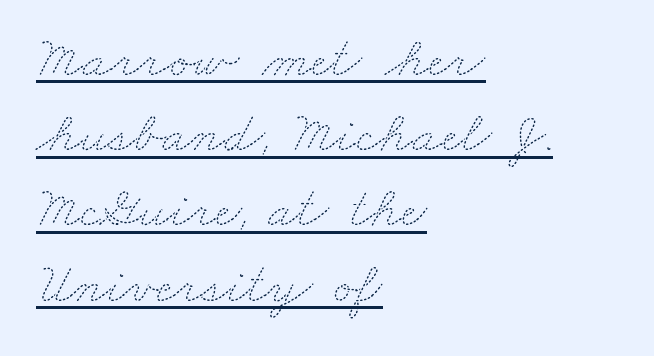
A light-to-regular cut is what we see here. The letters advance in unequal steps, a hallmark of proportional type. Successive baselines arrive at the customary interval. Notice how the passage keeps a crisp vertical edge on the left only. The face used here appears with an underline applied. This sample uses plain, unmodified letter spacing.
